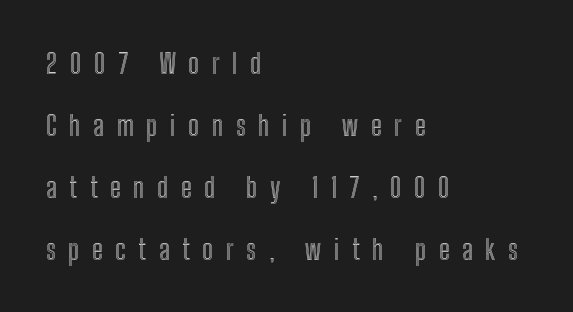
{"italic": "no", "width": "condensed", "x_height": "medium", "monospaced": "no", "underline": "no", "align": "left", "line_spacing": "loose", "line_spacing_ratio": 2.21, "letter_spacing": "wide", "letter_spacing_em": 0.45, "glyph_px": 28}
